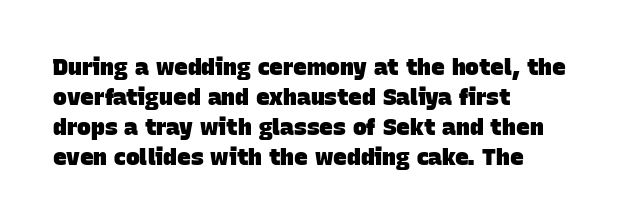
The string is rendered with underlining switched off. The vertical gap from one line to the next is medium. Where is the straight margin? On the left. Short note: letters normally spaced. These lines carry a lot of weight — the face is fully bold.
